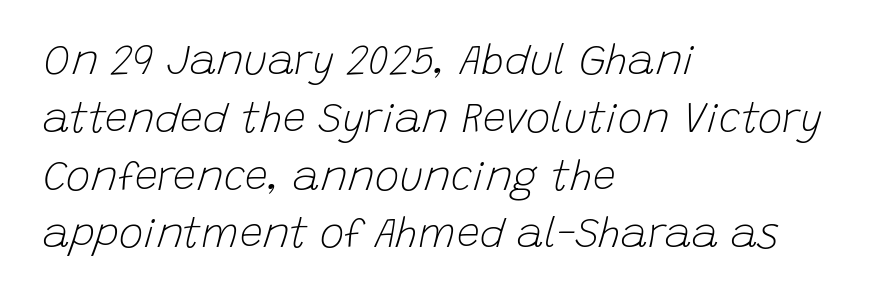
Q: Is the text bold? A: No.
Q: Is the text italic (slanted)? A: Yes, it leans right by about 15 degrees.
Q: Is the text underlined? A: No.
Q: How is the paragraph aligned? A: Left-aligned.
Q: Is the spacing between letters normal or unusually wide? A: Normal.
Q: Is the spacing between lines tight, normal or loose? A: Normal.
Q: Width (condensed, normal, or wide)? A: Normal.
Q: Stroke contrast? A: Low.
Q: x-height? A: Large.
Q: Monospaced? A: No.
